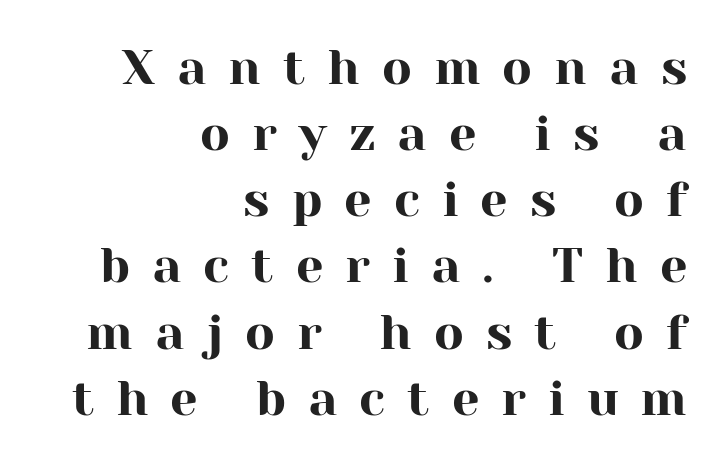
Q: Is the text italic (slanted)? A: No, it is upright.
Q: Is the typeface a serif or a sans-serif typeface? A: Serif.
Q: Is the text underlined? A: No.
Q: How is the paragraph aligned? A: Right-aligned.
Q: Is the spacing between letters normal or unusually wide? A: Unusually wide.
Q: Is the spacing between lines tight, normal or loose? A: Normal.
Q: Width (condensed, normal, or wide)? A: Normal.
Q: Stroke contrast? A: High.
Q: x-height? A: Medium.
Q: Monospaced? A: No.
